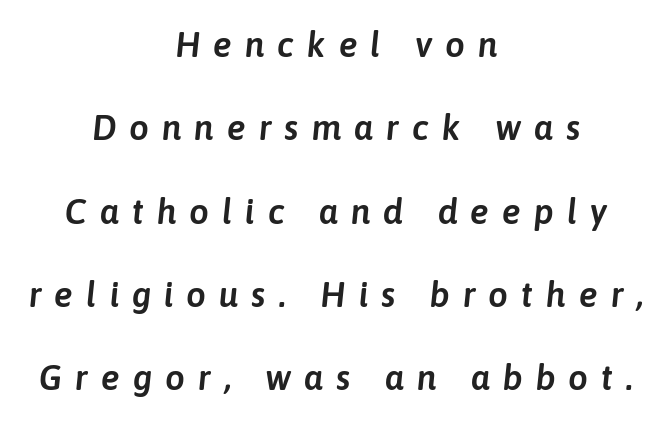
Q: Is the text italic (slanted)? A: Yes, it leans right by about 6 degrees.
Q: Is the text underlined? A: No.
Q: How is the paragraph aligned? A: Centered.
Q: Is the spacing between letters normal or unusually wide? A: Unusually wide.
Q: Is the spacing between lines tight, normal or loose? A: Loose.
Q: Width (condensed, normal, or wide)? A: Normal.
Q: Stroke contrast? A: Low.
Q: x-height? A: Medium.
Q: Monospaced? A: No.
